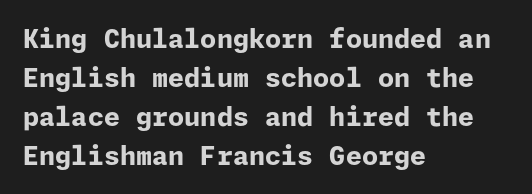
{"italic": "no", "bold": "yes", "underline": "no", "align": "left", "line_spacing": "normal", "line_spacing_ratio": 1.5, "letter_spacing": "normal", "letter_spacing_em": 0.0, "glyph_px": 26}
